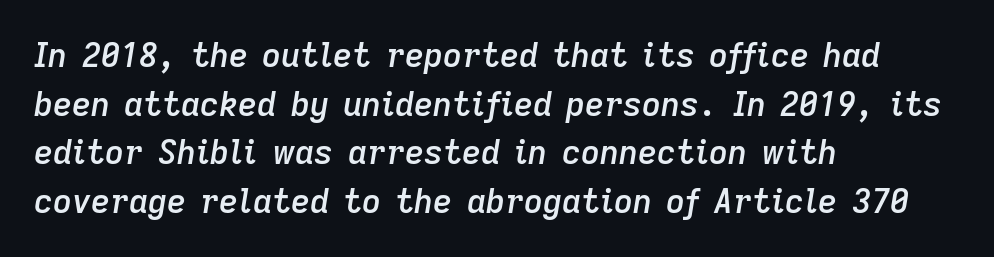
{"italic": "yes", "lean": "right", "slant_degrees": 9, "bold": "semi", "weight": "semibold", "width": "normal", "stroke_contrast": "low", "x_height": "medium", "monospaced": "no", "underline": "no", "align": "left", "line_spacing": "normal", "line_spacing_ratio": 1.47, "letter_spacing": "normal", "letter_spacing_em": 0.0, "glyph_px": 33}
